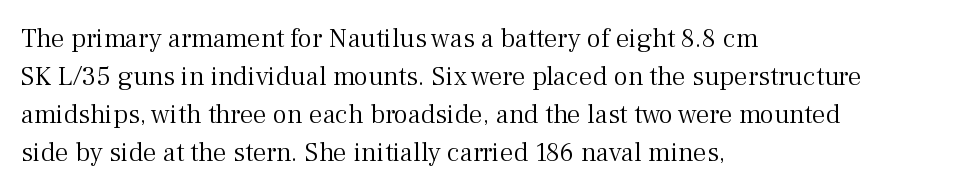
Q: Is the text bold? A: No.
Q: Is the text italic (slanted)? A: No, it is upright.
Q: Is the text underlined? A: No.
Q: How is the paragraph aligned? A: Left-aligned.
Q: Is the spacing between letters normal or unusually wide? A: Normal.
Q: Is the spacing between lines tight, normal or loose? A: Normal.
